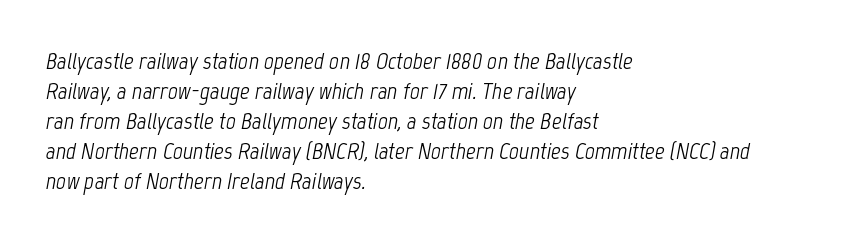
Q: Is the text bold? A: No.
Q: Is the text italic (slanted)? A: Yes, it leans right by about 12 degrees.
Q: Is the text underlined? A: No.
Q: How is the paragraph aligned? A: Left-aligned.
Q: Is the spacing between letters normal or unusually wide? A: Normal.
Q: Is the spacing between lines tight, normal or loose? A: Normal.
